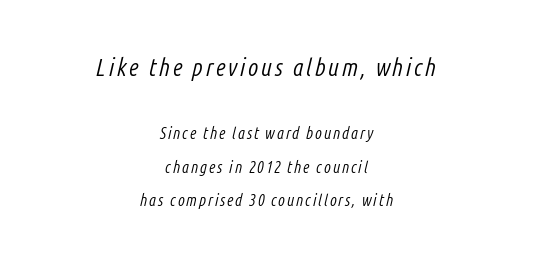
{"italic": "yes", "lean": "right", "slant_degrees": 14, "bold": "no", "underline": "no", "align": "center", "line_spacing": "loose", "line_spacing_ratio": 2.11, "larger_block": "first", "size_ratio": 1.5, "glyph_px": 24}
